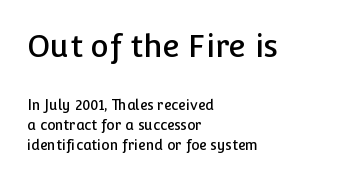
Q: Is the text italic (slanted)? A: No, it is upright.
Q: Is the typeface a serif or a sans-serif typeface? A: Sans-serif.
Q: Is the text underlined? A: No.
Q: How is the paragraph aligned? A: Left-aligned.
Q: Is the spacing between letters normal or unusually wide? A: Normal.
Q: Is the spacing between lines tight, normal or loose? A: Normal.
Q: Which block of text is set in a larger size, the first (top) or the second (bottom)? A: The first (top) one.
Q: Width (condensed, normal, or wide)? A: Normal.
Q: Stroke contrast? A: Low.
Q: x-height? A: Medium.
Q: Monospaced? A: No.
